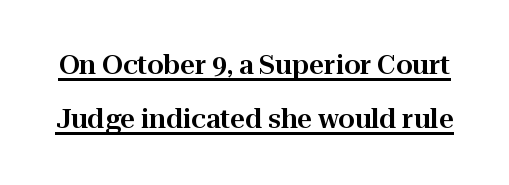
The letters sit at their default tracking, neither squeezed nor spread. This is underlined copy, the kind a proofreader might mark for attention. In terms of leading, this rendering errs on the spacious side. In terms of posture, this sample is upright.
